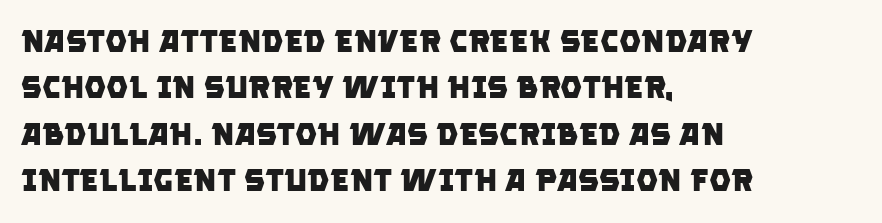
{"serif": "no", "bold": "yes", "weight": "heavy", "width": "normal", "stroke_contrast": "low", "x_height": "large", "monospaced": "no", "underline": "no", "align": "left", "line_spacing": "normal", "line_spacing_ratio": 1.5, "letter_spacing": "normal", "letter_spacing_em": 0.0, "glyph_px": 31}
